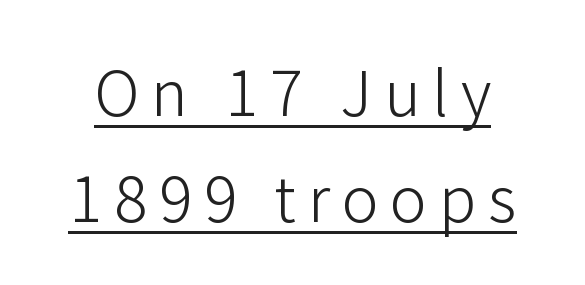
{"serif": "no", "italic": "no", "bold": "no", "weight": "light", "width": "normal", "stroke_contrast": "low", "x_height": "medium", "monospaced": "no", "underline": "yes", "line_spacing_ratio": 1.71, "glyph_px": 62}
